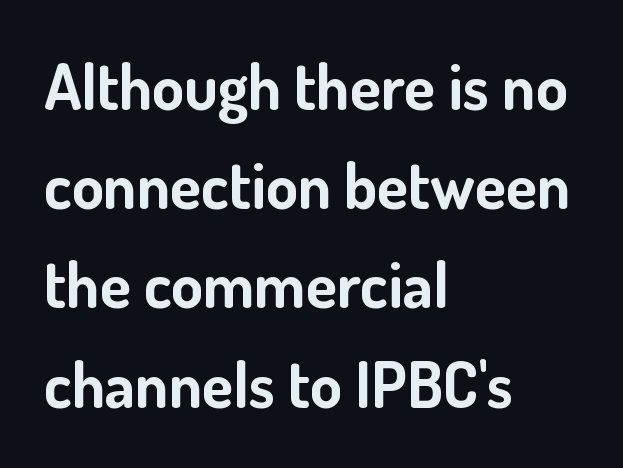
{"serif": "no", "italic": "no", "bold": "yes", "weight": "bold", "width": "normal", "stroke_contrast": "low", "x_height": "small", "monospaced": "no", "underline": "no", "align": "left", "line_spacing": "normal", "line_spacing_ratio": 1.55, "letter_spacing": "normal", "letter_spacing_em": 0.0, "glyph_px": 64}
